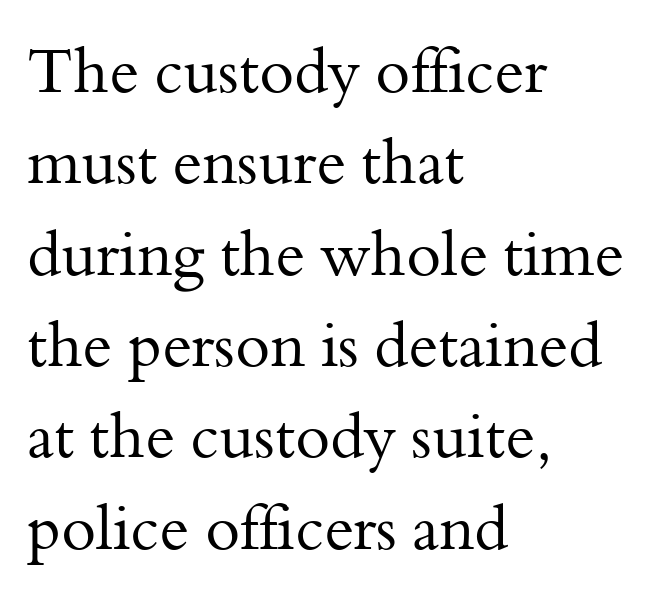
{"serif": "yes", "italic": "no", "bold": "no", "weight": "regular", "width": "normal", "stroke_contrast": "medium", "x_height": "small", "monospaced": "no", "underline": "no", "align": "left", "line_spacing": "normal", "line_spacing_ratio": 1.45, "letter_spacing": "normal", "letter_spacing_em": 0.0, "glyph_px": 63}
